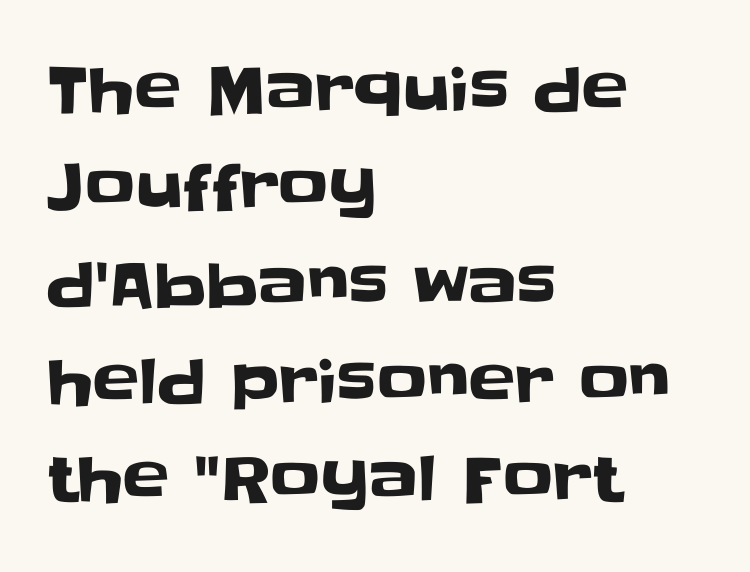
{"serif": "no", "italic": "no", "width": "normal", "stroke_contrast": "low", "x_height": "large", "monospaced": "no", "underline": "no", "align": "left", "line_spacing": "normal", "line_spacing_ratio": 1.57, "letter_spacing": "normal", "letter_spacing_em": 0.0, "glyph_px": 62}
